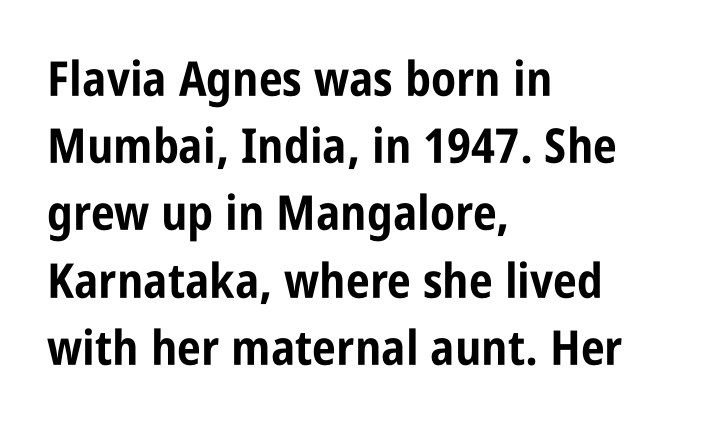
{"serif": "no", "italic": "no", "bold": "yes", "weight": "bold", "width": "condensed", "stroke_contrast": "low", "x_height": "large", "monospaced": "no", "underline": "no", "align": "left", "line_spacing": "normal", "line_spacing_ratio": 1.4, "letter_spacing": "normal", "letter_spacing_em": 0.0, "glyph_px": 48}
